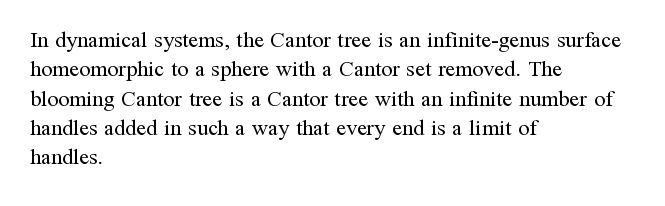
Q: Is the text bold? A: No.
Q: Is the text italic (slanted)? A: No, it is upright.
Q: Is the text underlined? A: No.
Q: How is the paragraph aligned? A: Left-aligned.
Q: Is the spacing between letters normal or unusually wide? A: Normal.
Q: Is the spacing between lines tight, normal or loose? A: Normal.
